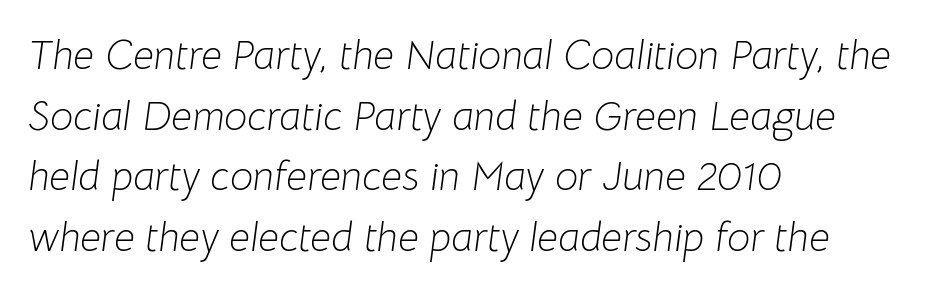
The image shows 41 px light type, italic (leaning right); set left-aligned, normal line spacing (1.48x), normal letter spacing, not underlined; low stroke contrast and a medium x-height.
